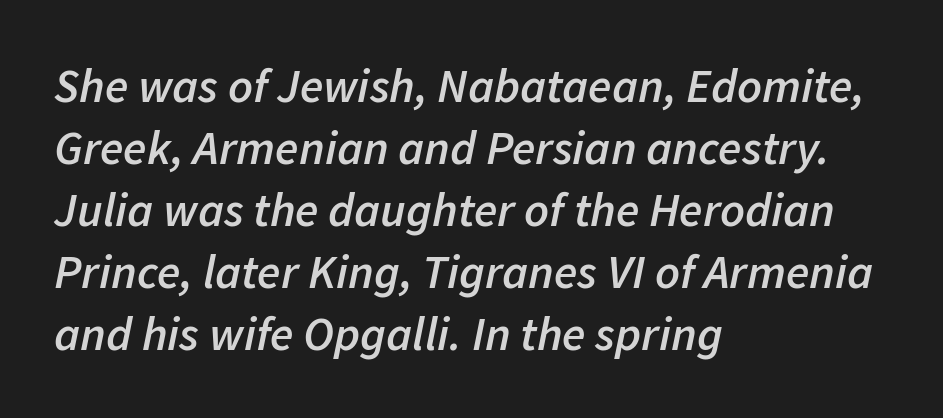
{"italic": "yes", "lean": "right", "slant_degrees": 11, "bold": "semi", "weight": "semibold", "width": "normal", "stroke_contrast": "low", "x_height": "medium", "monospaced": "no", "underline": "no", "align": "left", "line_spacing": "normal", "line_spacing_ratio": 1.29, "letter_spacing": "normal", "letter_spacing_em": 0.0, "glyph_px": 48}
